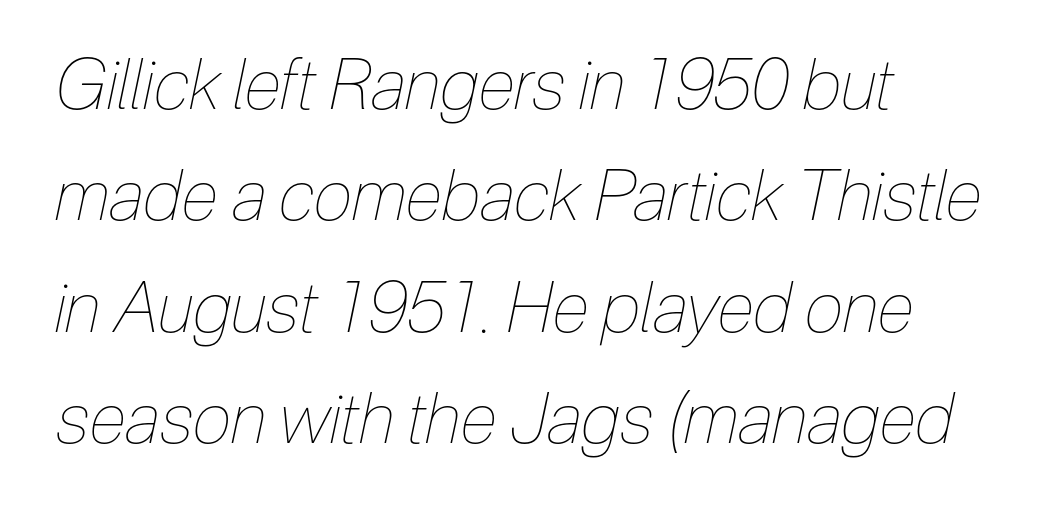
{"italic": "yes", "lean": "right", "slant_degrees": 12, "bold": "no", "weight": "thin", "width": "condensed", "stroke_contrast": "low", "x_height": "medium", "monospaced": "no", "underline": "no", "align": "left", "line_spacing": "normal", "line_spacing_ratio": 1.59, "letter_spacing": "normal", "letter_spacing_em": 0.0, "glyph_px": 70}
